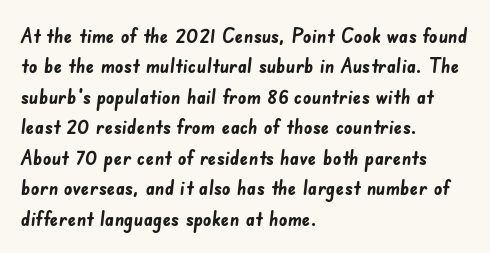
The image shows 21 px bold type; set left-aligned, normal line spacing (1.45x), normal letter spacing, not underlined.
